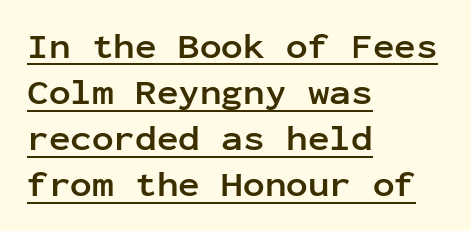
Q: Is the text bold? A: Yes.
Q: Is the text italic (slanted)? A: No, it is upright.
Q: Is the typeface a serif or a sans-serif typeface? A: Sans-serif.
Q: Is the text underlined? A: Yes.
Q: How is the paragraph aligned? A: Left-aligned.
Q: Is the spacing between letters normal or unusually wide? A: Normal.
Q: Is the spacing between lines tight, normal or loose? A: Normal.
Q: Width (condensed, normal, or wide)? A: Normal.
Q: Stroke contrast? A: Low.
Q: x-height? A: Medium.
Q: Monospaced? A: Yes.
